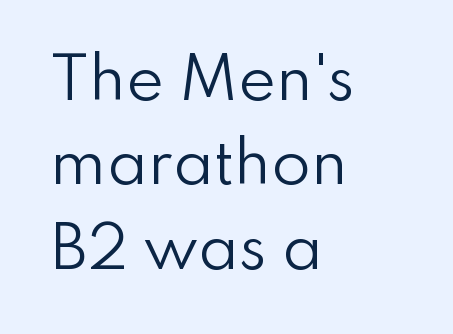
Q: Is the text bold? A: No.
Q: Is the text italic (slanted)? A: No, it is upright.
Q: Is the typeface a serif or a sans-serif typeface? A: Sans-serif.
Q: Is the text underlined? A: No.
Q: How is the paragraph aligned? A: Left-aligned.
Q: Is the spacing between letters normal or unusually wide? A: Normal.
Q: Is the spacing between lines tight, normal or loose? A: Normal.
Q: Width (condensed, normal, or wide)? A: Normal.
Q: Stroke contrast? A: Low.
Q: x-height? A: Small.
Q: Monospaced? A: No.
